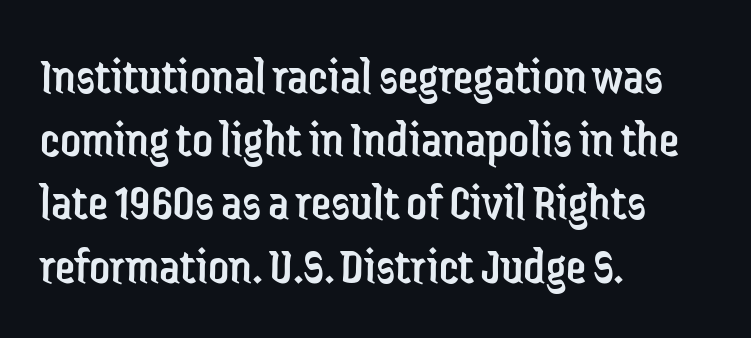
{"serif": "no", "italic": "no", "bold": "no", "weight": "regular", "width": "condensed", "stroke_contrast": "low", "x_height": "medium", "monospaced": "no", "underline": "no", "align": "left", "line_spacing_ratio": 1.24, "letter_spacing": "normal", "letter_spacing_em": 0.0, "glyph_px": 51}
